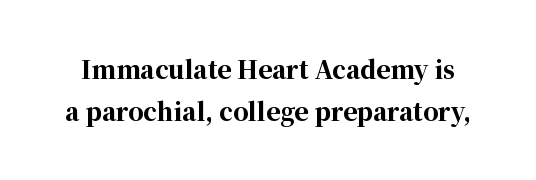
Short note: letters normally spaced. Weight check: bold — yes, fully. The specimen omits any rule beneath the text block's lines. A roman cut, with each character standing at attention.
